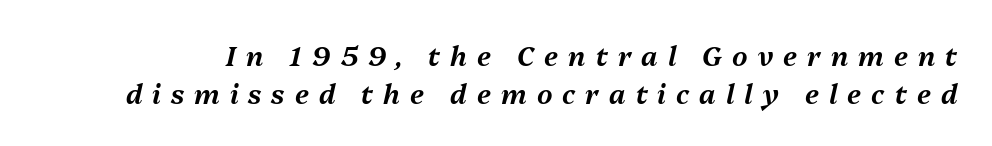
Q: Is the text italic (slanted)? A: Yes, it leans right by about 13 degrees.
Q: Is the text underlined? A: No.
Q: Is the spacing between letters normal or unusually wide? A: Unusually wide.
Q: Is the spacing between lines tight, normal or loose? A: Normal.
